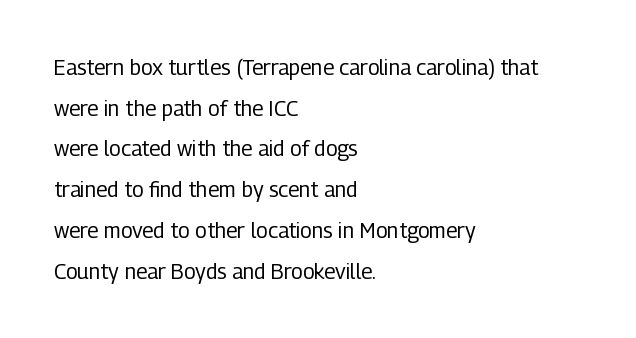
This is the regular roman posture of the typeface. In CSS terms this would be text-align: left. Is this a heavy cut? Hardly; it is regular or lighter. The string is rendered with underlining switched off. Tracking value appears to be zero — textbook default spacing.
